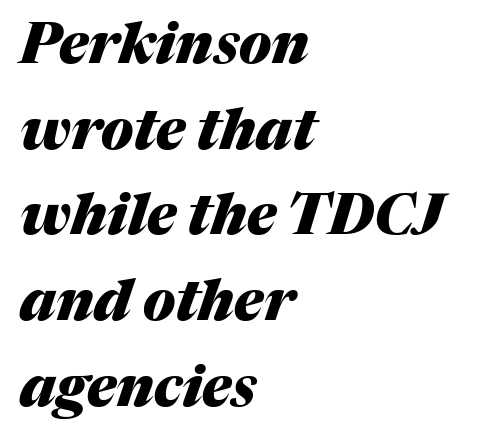
The image shows 56 px heavy type, italic (leaning right); set left-aligned, normal line spacing (1.53x), normal letter spacing, not underlined; medium stroke contrast and a medium x-height.
